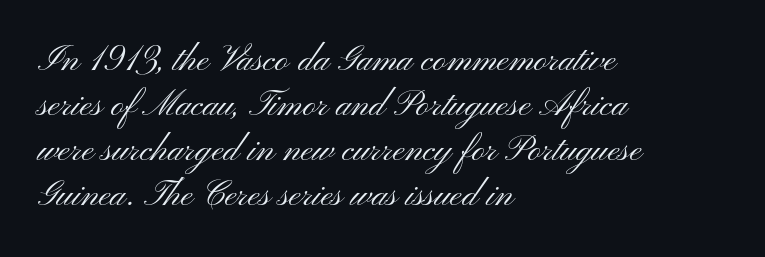
Q: Is the text bold? A: No.
Q: Is the text italic (slanted)? A: Yes.
Q: Is the typeface a serif or a sans-serif typeface? A: Sans-serif.
Q: Is the text underlined? A: No.
Q: How is the paragraph aligned? A: Left-aligned.
Q: Is the spacing between letters normal or unusually wide? A: Normal.
Q: Is the spacing between lines tight, normal or loose? A: Normal.
Q: Width (condensed, normal, or wide)? A: Wide.
Q: Stroke contrast? A: Medium.
Q: x-height? A: Small.
Q: Monospaced? A: No.
